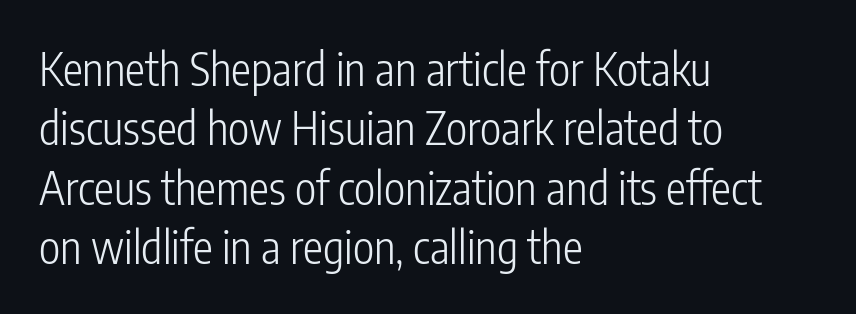
The image shows 45 px light, condensed sans-serif type, upright; set left-aligned, normal line spacing (1.32x), normal letter spacing, not underlined; low stroke contrast and a medium x-height.
